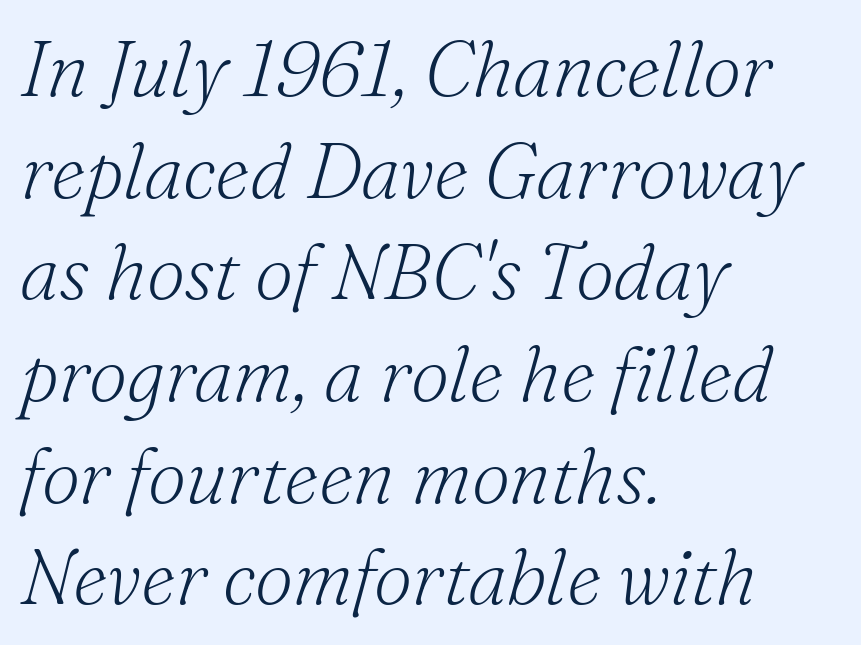
The image shows 77 px light serif type, italic (leaning right); set left-aligned, normal line spacing (1.32x), normal letter spacing, not underlined; medium stroke contrast and a small x-height.
